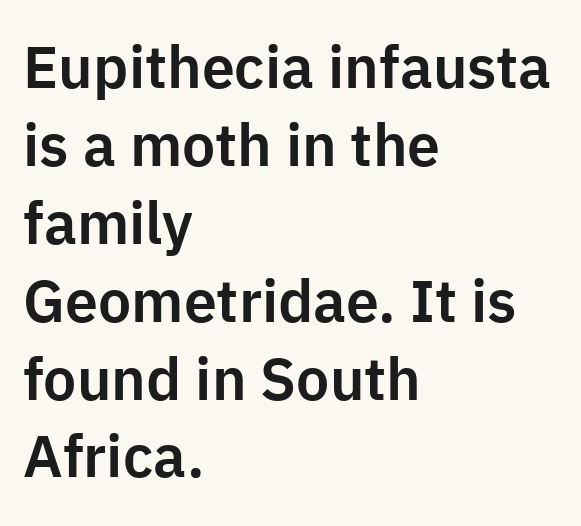
{"serif": "no", "italic": "no", "width": "normal", "stroke_contrast": "low", "x_height": "medium", "monospaced": "no", "underline": "no", "align": "left", "line_spacing": "normal", "line_spacing_ratio": 1.32, "letter_spacing": "normal", "letter_spacing_em": 0.0, "glyph_px": 59}
